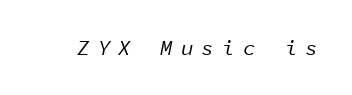
Q: Is the text bold? A: No.
Q: Is the text italic (slanted)? A: Yes, it leans right by about 11 degrees.
Q: Is the text underlined? A: No.
Q: Is the spacing between letters normal or unusually wide? A: Unusually wide.
